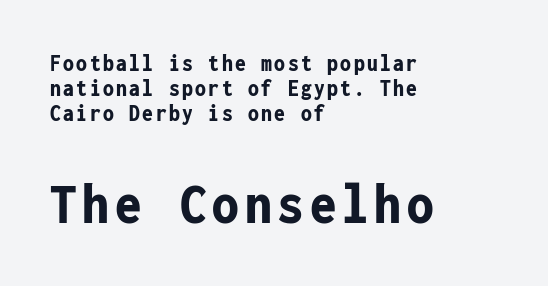
{"serif": "no", "italic": "no", "bold": "yes", "weight": "bold", "width": "condensed", "stroke_contrast": "low", "x_height": "medium", "monospaced": "yes", "underline": "no", "align": "left", "line_spacing": "tight", "line_spacing_ratio": 1.04, "larger_block": "second", "size_ratio": 2.46, "glyph_px": 59}
